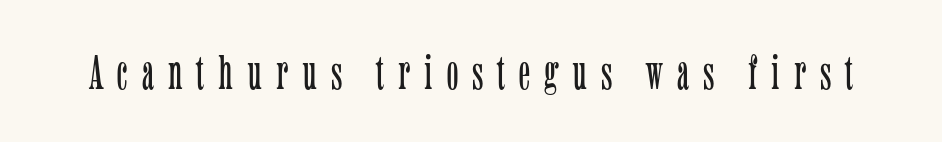
Q: Is the text bold? A: No.
Q: Is the text italic (slanted)? A: No, it is upright.
Q: Is the typeface a serif or a sans-serif typeface? A: Serif.
Q: Is the text underlined? A: No.
Q: Is the spacing between letters normal or unusually wide? A: Unusually wide.
Q: Width (condensed, normal, or wide)? A: Condensed.
Q: Stroke contrast? A: Low.
Q: x-height? A: Medium.
Q: Monospaced? A: No.
